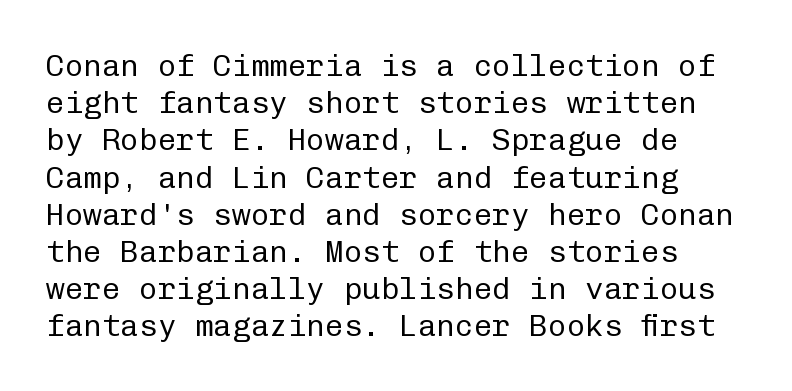
The face used here is a sans, in the tradition of grotesques and geometrics. The zone under the glyphs is completely vacant. Stroke thickness stays within the range of a standard reading face or lighter. The tracking reads as untouched default to a designer's eye. Think of a typewriter: that constant character pitch is what you see here.
